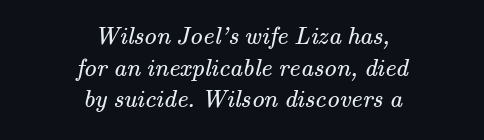
Caption: face not bold, strokes unweighted. What stands out about the letter spacing? Nothing — it is the standard amount. A bare baseline throughout the passage. Rows of type keep a routine distance in the vertical direction. The setting favours the middle, as headings and verse often do.
